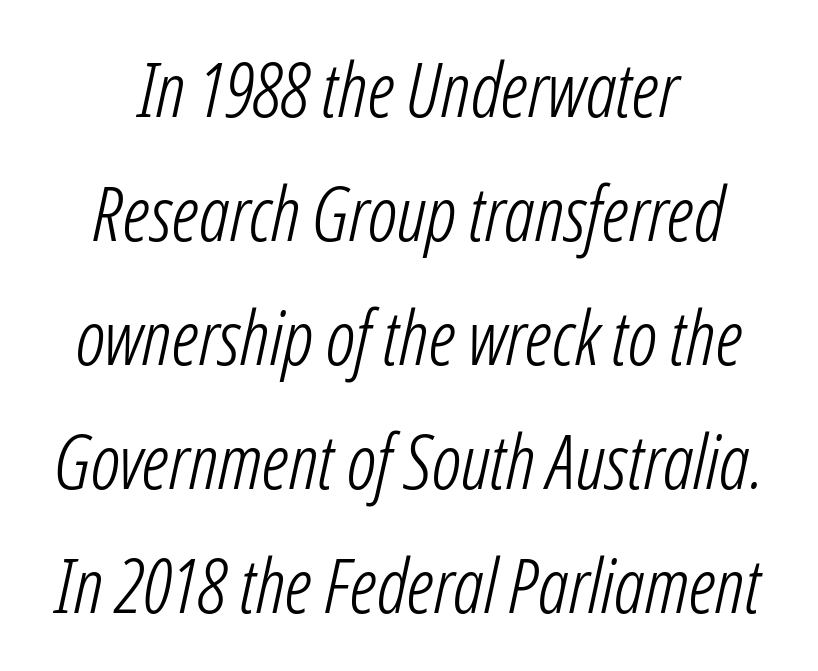
The image shows 76 px light, condensed type, italic (leaning right); set centered, normal line spacing (1.63x), normal letter spacing, not underlined; low stroke contrast and a medium x-height.
